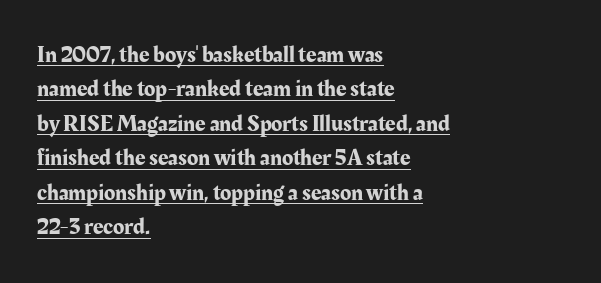
The letters stand upright; this is a roman face. You can see a thin bar hugging the bottom of the glyphs. Short and long lines alike share a common starting point at left. Default kerning and tracking; the words read as compact shapes. Summary of vertical rhythm: regular, with standard interline spacing.
